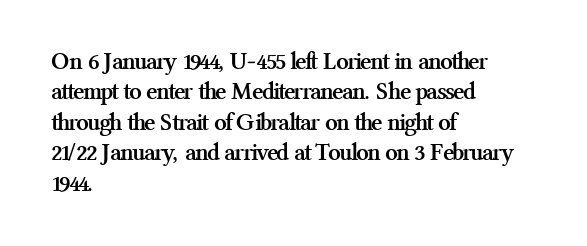
Each line starts at the same left margin while the right side varies. Words appear dense and cohesive because spacing is normal. What weight is shown? A full bold with thick strokes. Nope, not italic — everything's standing straight.
